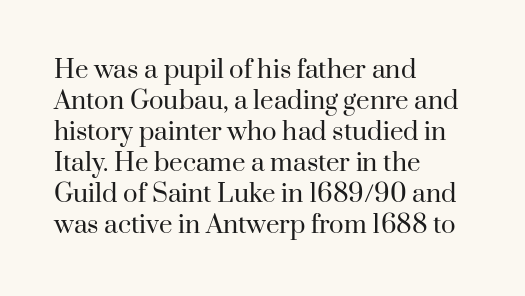
{"italic": "no", "bold": "no", "underline": "no", "align": "left", "line_spacing": "normal", "line_spacing_ratio": 1.29, "letter_spacing": "normal", "letter_spacing_em": 0.0, "glyph_px": 24}
